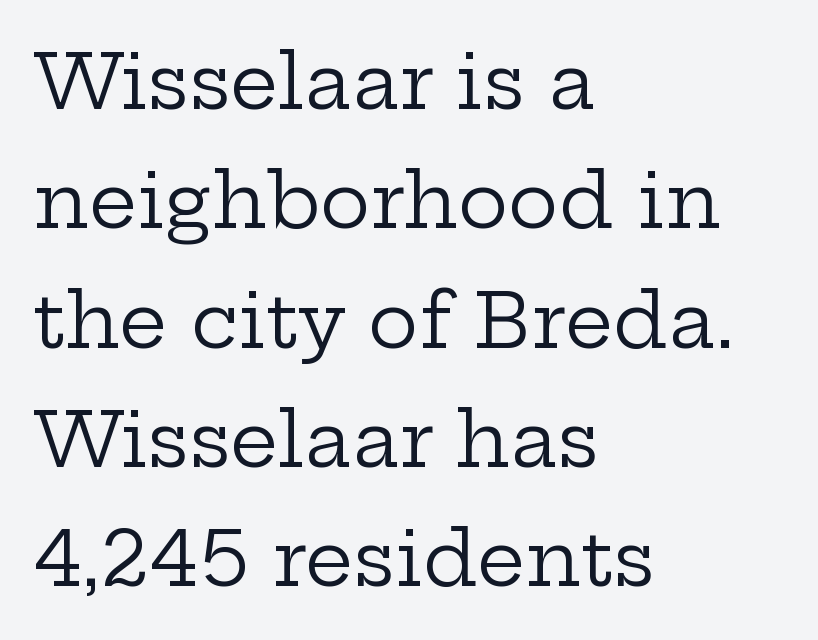
Q: Is the text bold? A: No.
Q: Is the text italic (slanted)? A: No, it is upright.
Q: Is the typeface a serif or a sans-serif typeface? A: Serif.
Q: Is the text underlined? A: No.
Q: How is the paragraph aligned? A: Left-aligned.
Q: Is the spacing between letters normal or unusually wide? A: Normal.
Q: Is the spacing between lines tight, normal or loose? A: Normal.
Q: Width (condensed, normal, or wide)? A: Wide.
Q: Stroke contrast? A: Low.
Q: x-height? A: Medium.
Q: Monospaced? A: No.
